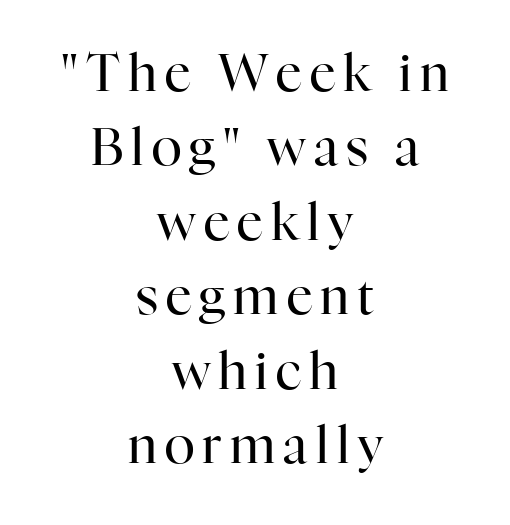
The image shows 51 px regular-weight serif type, upright; set centered, normal line spacing (1.46x), not underlined; high stroke contrast and a medium x-height.
